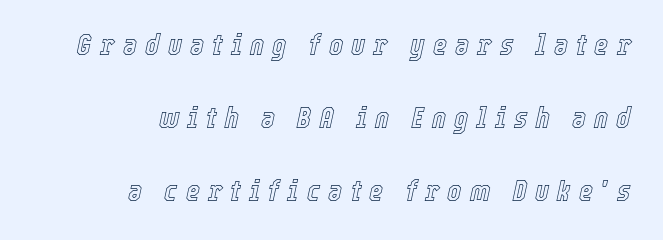
The image shows 30 px condensed type, italic (leaning right); set right-aligned, loose line spacing (2.44x), unusually wide letter spacing (+0.27 em), not underlined; a medium x-height.
